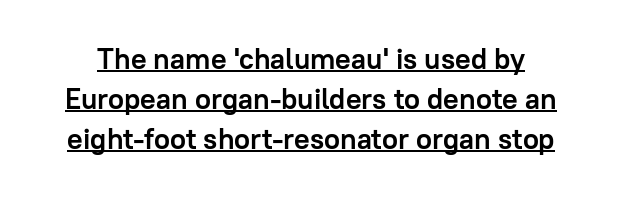
The image shows 29 px semibold sans-serif type, upright; set normal line spacing (1.38x), normal letter spacing, underlined; low stroke contrast and a medium x-height.
